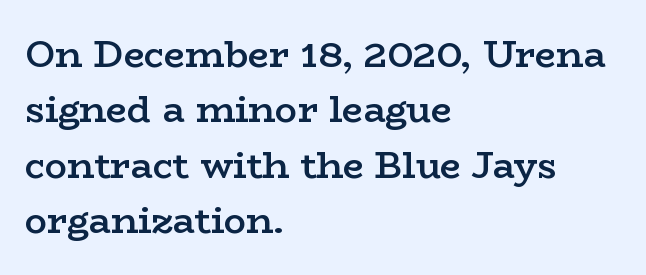
The image shows 37 px semibold, wide serif type, upright; set left-aligned, normal line spacing (1.5x), normal letter spacing, not underlined; low stroke contrast and a medium x-height.
